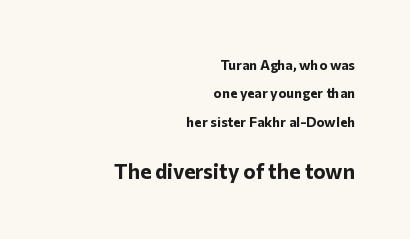
Here the second block reads like a headline and the first like body copy. Compared with a flush-left layout, this one pins lines to the opposite, right side. Check under the words: just untouched page. Look at the stroke-to-counter ratio: heavy, a bold.
